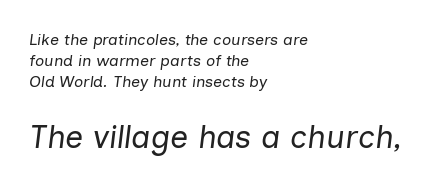
In CSS terms this would be text-align: left. Characters follow at the spacing the type designer built in. No letter is thick-stroked: the sample isn't bold. The second block has been scaled up relative to the first. Think of a printed novel: that variable character pitch is what you see here.
